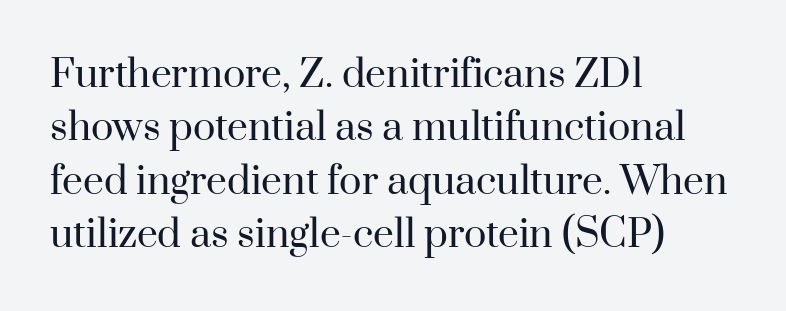
This sample uses a serif face. Compared with typical body copy, the letter spacing here is the same. Summary of weight: not heavy and not bold. Posture: straight, roman, zero tilt. Leftover space on each line is placed entirely after the last word.
